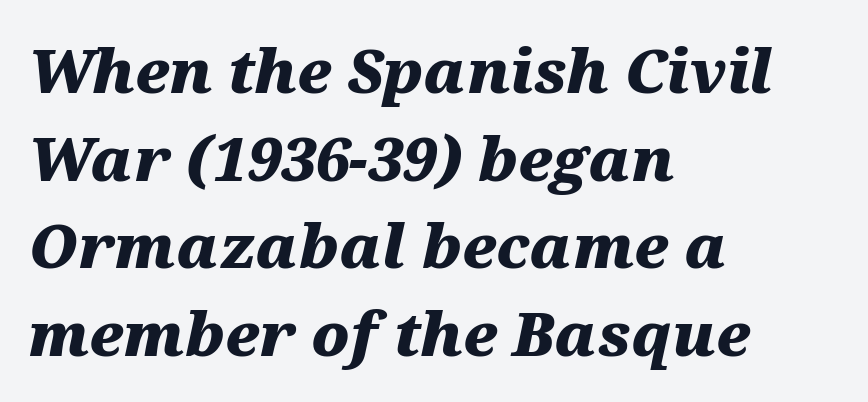
{"italic": "yes", "lean": "right", "slant_degrees": 12, "bold": "yes", "weight": "heavy", "width": "wide", "stroke_contrast": "medium", "x_height": "medium", "monospaced": "no", "underline": "no", "align": "left", "line_spacing": "normal", "line_spacing_ratio": 1.46, "letter_spacing": "normal", "letter_spacing_em": 0.0, "glyph_px": 60}
